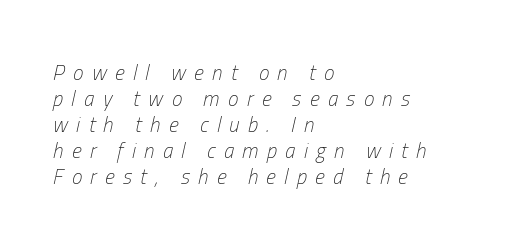
The words here are not underlined. The font's italic variant was chosen for this text. The paragraph has a hard left edge and a soft right edge. Look at the tracking — it's clearly loosened, letters drifting apart. The strokes carry an ordinary text weight at most.
